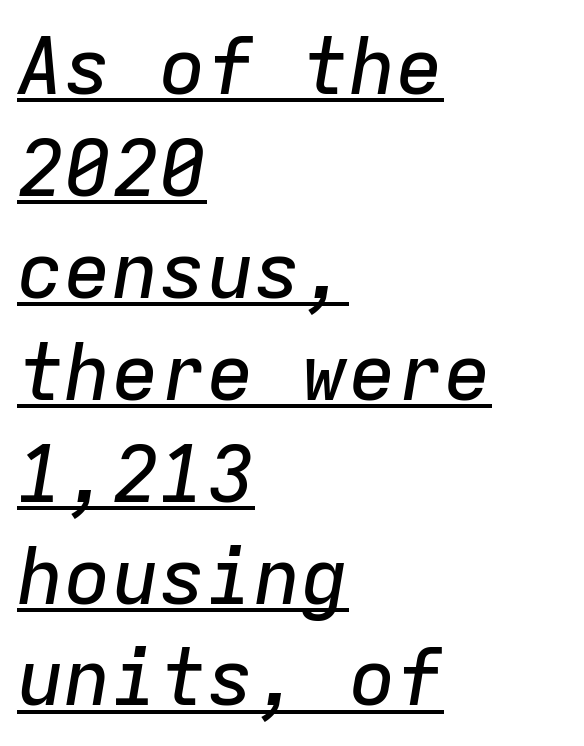
A typographer would call this underscored text. Notice how the passage keeps a crisp vertical edge on the left only. These lines keep a tight, regular rhythm from letter to letter. Does the leading feel generous? No, just average.
